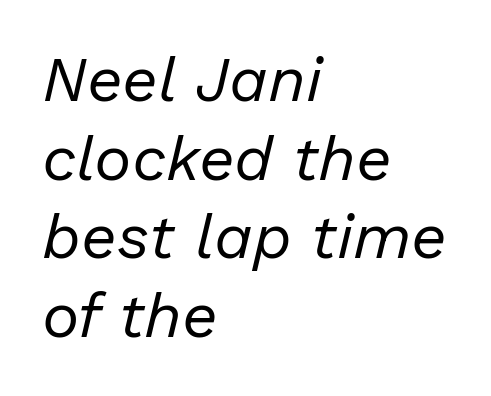
The letters are slanted; this is an italic face. The string is rendered with underlining switched off. Line beginnings align vertically; line endings do not. Regular leading. Compared with a typical body face, this is equally light or lighter still. Do the characters align in a grid? No, the font is proportional.
